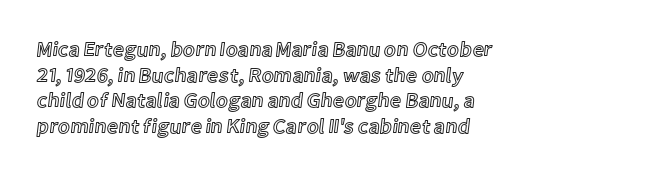
{"underline": "no", "align": "left", "line_spacing": "normal", "line_spacing_ratio": 1.28, "letter_spacing": "normal", "letter_spacing_em": 0.0, "glyph_px": 20}
